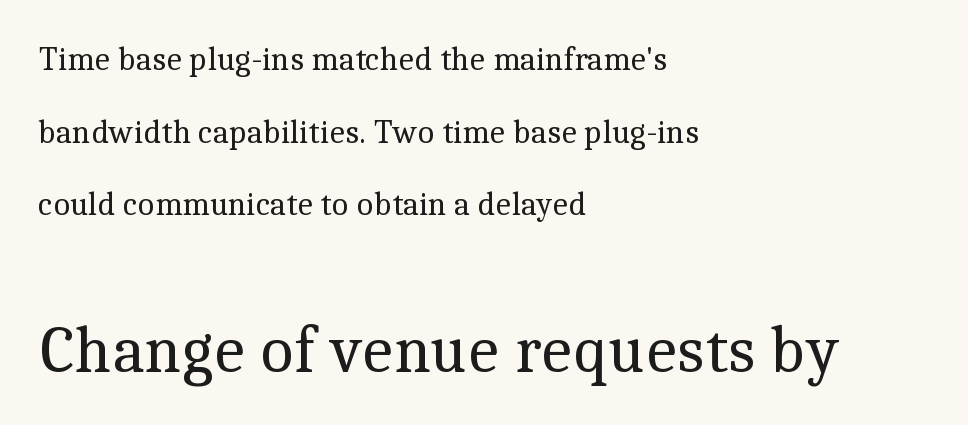
Q: Is the text bold? A: No.
Q: Is the text italic (slanted)? A: No, it is upright.
Q: Is the typeface a serif or a sans-serif typeface? A: Serif.
Q: Is the text underlined? A: No.
Q: How is the paragraph aligned? A: Left-aligned.
Q: Is the spacing between letters normal or unusually wide? A: Normal.
Q: Is the spacing between lines tight, normal or loose? A: Loose.
Q: Which block of text is set in a larger size, the first (top) or the second (bottom)? A: The second (bottom) one.
Q: Width (condensed, normal, or wide)? A: Normal.
Q: x-height? A: Medium.
Q: Monospaced? A: No.
